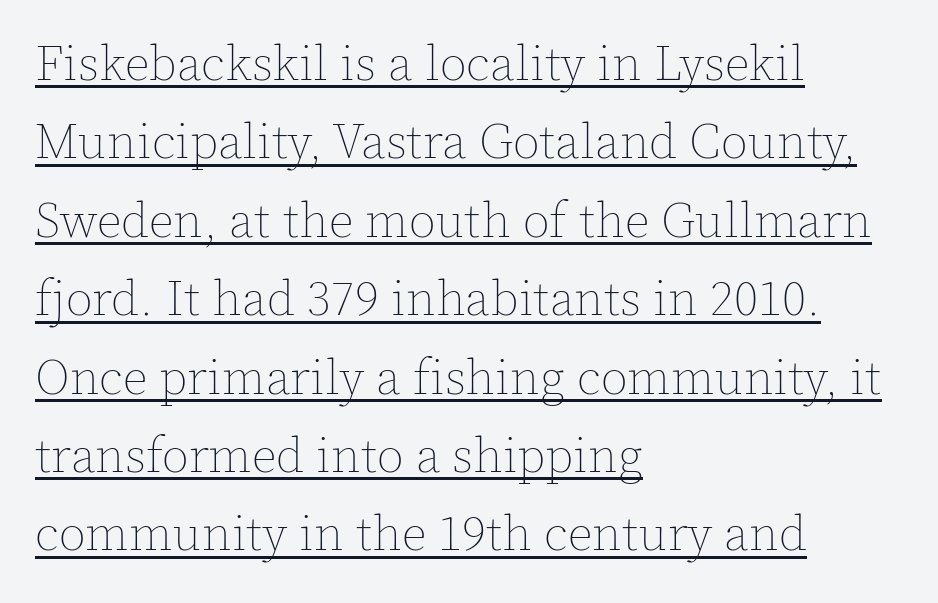
{"italic": "no", "bold": "no", "weight": "thin", "width": "normal", "x_height": "medium", "monospaced": "no", "underline": "yes", "align": "left", "line_spacing": "normal", "line_spacing_ratio": 1.6, "letter_spacing": "normal", "letter_spacing_em": 0.0, "glyph_px": 49}
